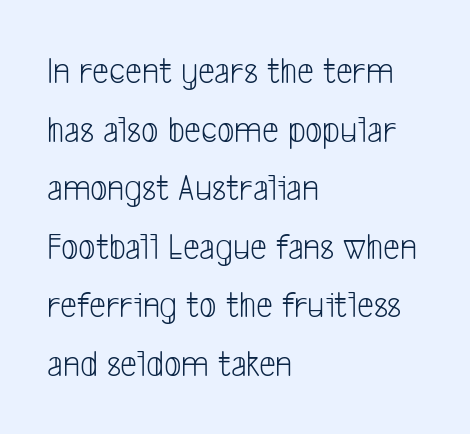
{"serif": "no", "bold": "no", "weight": "light", "width": "condensed", "stroke_contrast": "low", "x_height": "medium", "monospaced": "no", "underline": "no", "align": "left", "line_spacing": "normal", "line_spacing_ratio": 1.54, "letter_spacing": "normal", "letter_spacing_em": 0.0, "glyph_px": 38}
